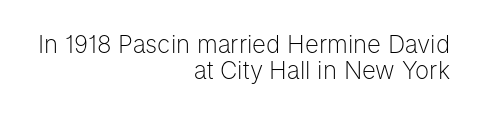
Style check: upright. No word sits above an underline. Stem width sits at or under what a default text font uses. Horizontal alignment here is rightward, an uncommon choice for prose. Interline gaps are noticeably narrow in this sample. Glyph-to-glyph distance matches everyday printed text.
